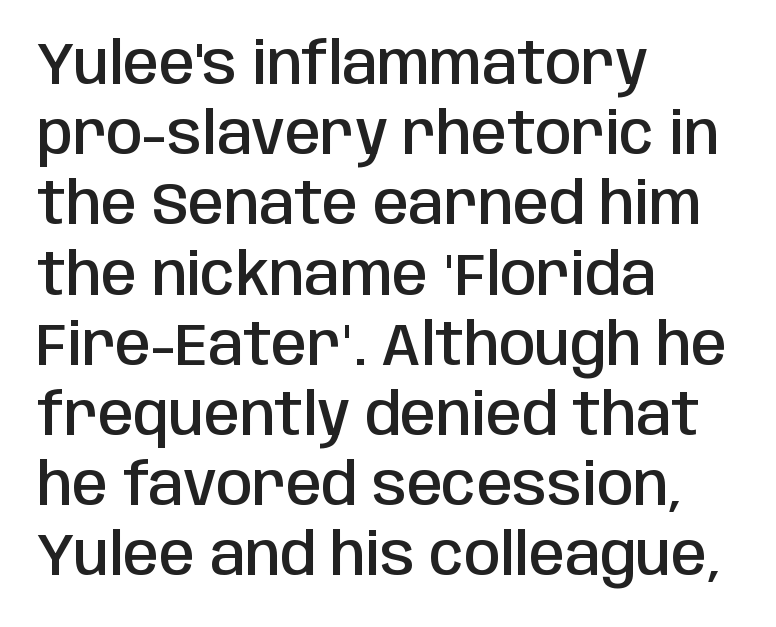
The image shows 58 px semibold, condensed sans-serif type, upright; set left-aligned, line spacing 1.21x, normal letter spacing, not underlined; low stroke contrast and a large x-height.
